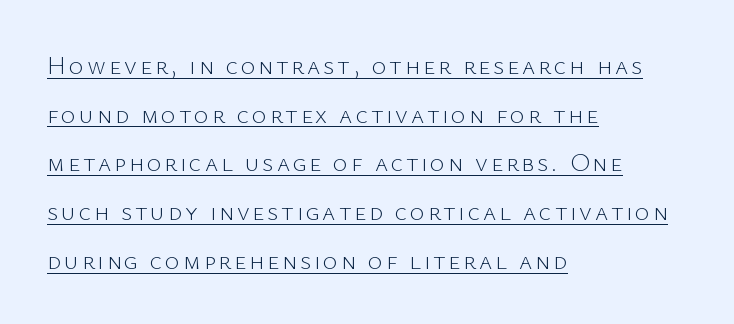
The image shows 25 px text type, upright; set left-aligned, loose line spacing (1.95x), underlined.
